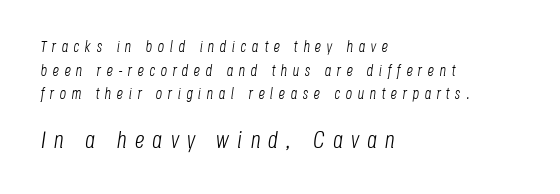
These two chunks differ in scale, with the bottom chunk taking the larger measure. A classic flush-left, rag-right setting is used for this passage. Inter-character spacing is expanded well beyond the font's built-in metrics. Any mark beneath the type? The region is blank. In terms of posture, this sample is oblique. No heavy texture on the line: the type isn't bold.
